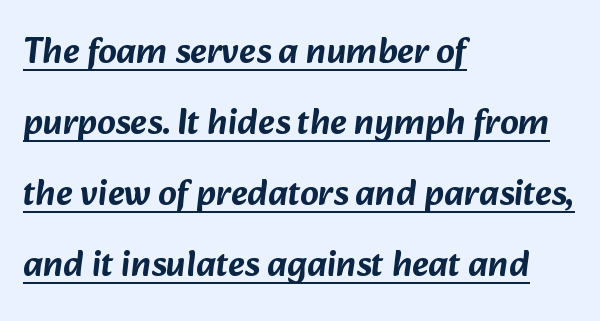
This sample carries an underscore along the baseline area. Each letter keeps its own natural width here, so spacing adapts to shape. No extra tracking has been applied to these lines. The passage shown stacks its lines with a broad gap.
